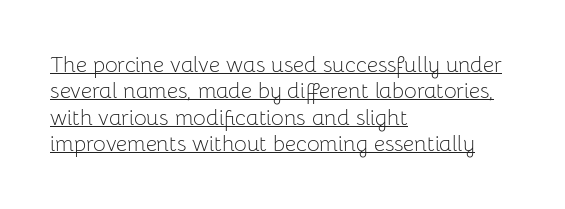
The passage shown has conventional tracking throughout. These glyphs show unthickened strokes, regular width or finer. All the whitespace from short lines collects on the right. When letters stand straight like this, we call the style roman or upright. Students, observe the line beneath the letters — that is underlining.
